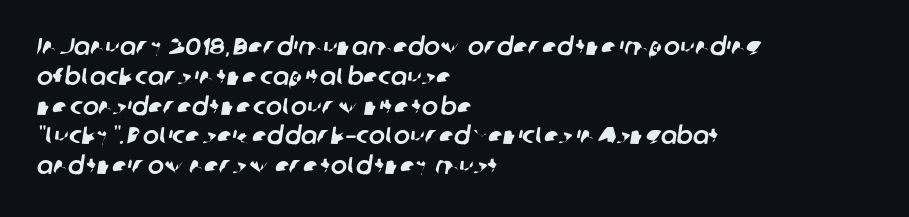
{"underline": "no", "align": "left", "line_spacing_ratio": 1.24, "letter_spacing": "normal", "letter_spacing_em": 0.0, "glyph_px": 24}
